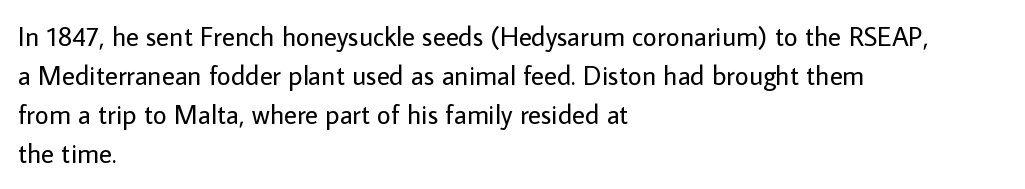
Q: Is the text bold? A: No.
Q: Is the text italic (slanted)? A: No, it is upright.
Q: Is the text underlined? A: No.
Q: How is the paragraph aligned? A: Left-aligned.
Q: Is the spacing between letters normal or unusually wide? A: Normal.
Q: Is the spacing between lines tight, normal or loose? A: Normal.
